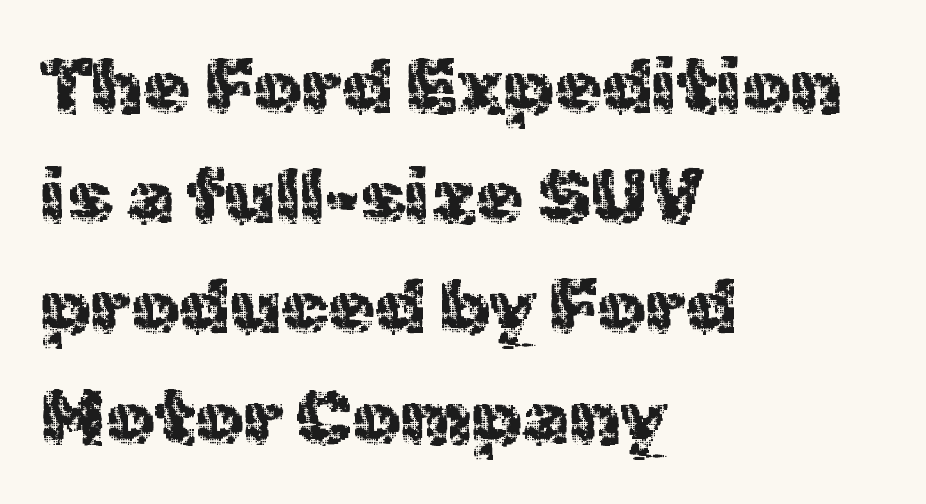
{"serif": "no", "italic": "no", "bold": "no", "weight": "regular", "width": "normal", "x_height": "medium", "monospaced": "no", "underline": "no", "align": "left", "line_spacing": "normal", "line_spacing_ratio": 1.45, "letter_spacing": "normal", "letter_spacing_em": 0.0, "glyph_px": 76}
